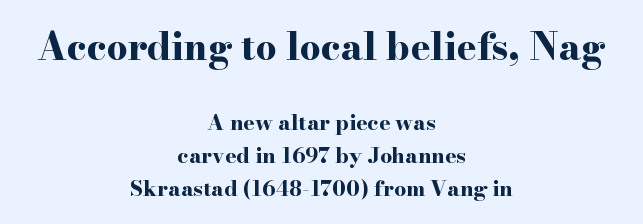
{"serif": "yes", "italic": "no", "bold": "yes", "weight": "bold", "width": "wide", "stroke_contrast": "high", "x_height": "small", "monospaced": "no", "underline": "no", "align": "center", "line_spacing": "normal", "line_spacing_ratio": 1.58, "letter_spacing": "normal", "letter_spacing_em": 0.0, "larger_block": "first", "size_ratio": 1.76, "glyph_px": 37}
